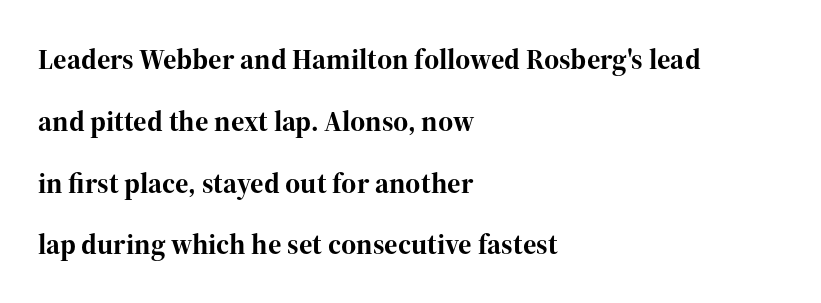
{"serif": "yes", "italic": "no", "bold": "yes", "weight": "bold", "width": "normal", "stroke_contrast": "high", "x_height": "medium", "monospaced": "no", "underline": "no", "align": "left", "line_spacing": "loose", "line_spacing_ratio": 2.13, "letter_spacing": "normal", "letter_spacing_em": 0.0, "glyph_px": 29}
